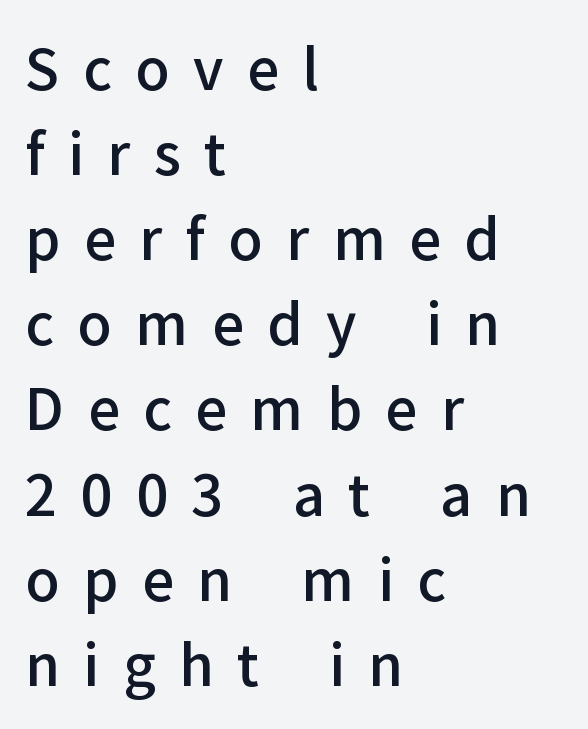
Character widths vary here, with narrow letters taking less room than wide ones. Strokes here are thickened, but only to semibold level. The lines are quadded left. A sans-serif font was chosen for this passage.
